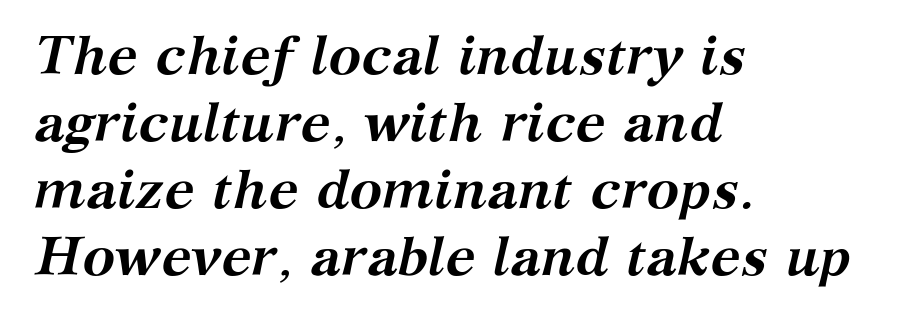
Which margin do the lines hug? The left one — the right edge is uneven. The typeface chosen for these lines features serifs. The letters advance in unequal steps, a hallmark of proportional type. The rendering applies a slant to the glyphs. The typesetting leans heavy: a genuine bold.
